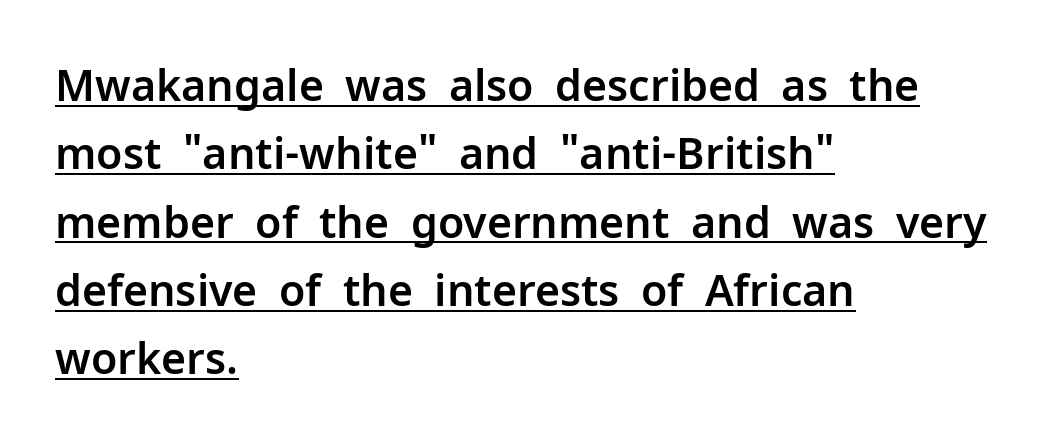
The block of text has a typical density, with ordinary space between rows. The lettering is marked with a stroke running underneath it. A student would call this left alignment; a typographer would say flush left, rag right. Does the lettering tilt? It doesn't — this is upright. Spacing between characters is what you'd get straight out of the box. Note the varied advance widths — an 'i' is clearly narrower than an 'm'.
